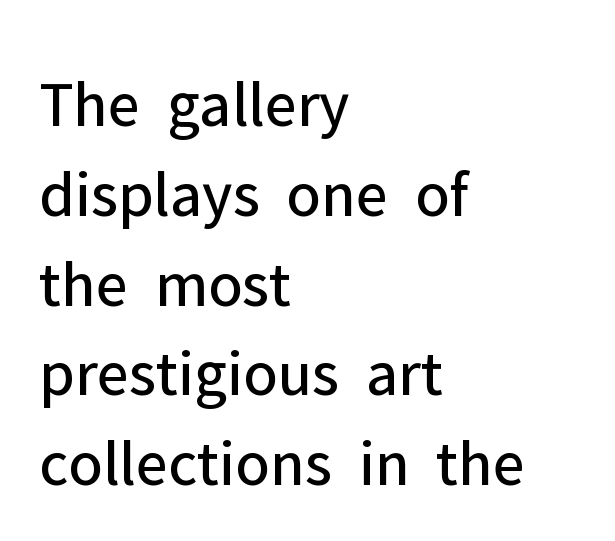
The image shows 66 px regular-weight sans-serif type, upright; set left-aligned, normal line spacing (1.36x), normal letter spacing, not underlined; low stroke contrast and a medium x-height.
